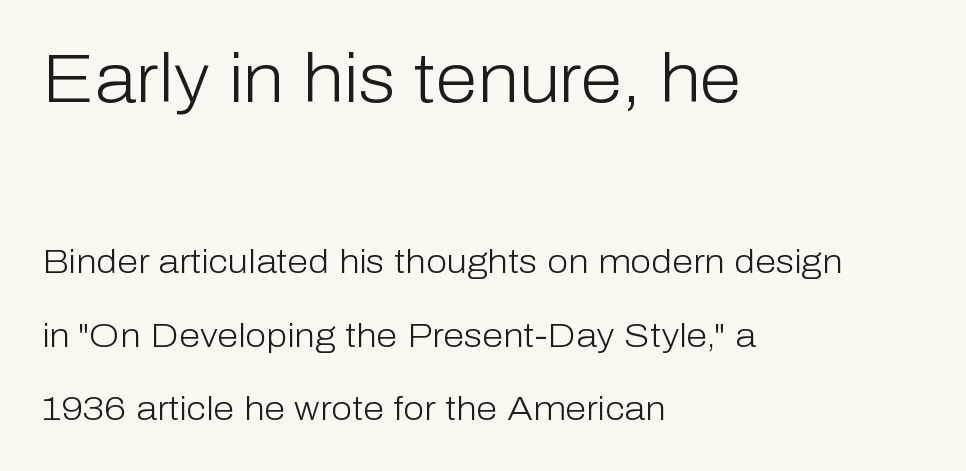
Q: Is the text bold? A: No.
Q: Is the text italic (slanted)? A: No, it is upright.
Q: Is the typeface a serif or a sans-serif typeface? A: Sans-serif.
Q: Is the text underlined? A: No.
Q: How is the paragraph aligned? A: Left-aligned.
Q: Is the spacing between letters normal or unusually wide? A: Normal.
Q: Is the spacing between lines tight, normal or loose? A: Loose.
Q: Which block of text is set in a larger size, the first (top) or the second (bottom)? A: The first (top) one.
Q: Width (condensed, normal, or wide)? A: Normal.
Q: Stroke contrast? A: Low.
Q: x-height? A: Medium.
Q: Monospaced? A: No.
